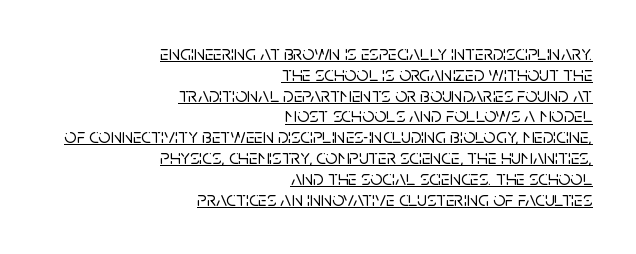
Tightly led — the rows are bunched. The rendered words wear a rule along their underside. No italicization has been applied; the sample stays upright. The rag falls on the left side of this text block. The face used here is rendered with its standard letterfit.
